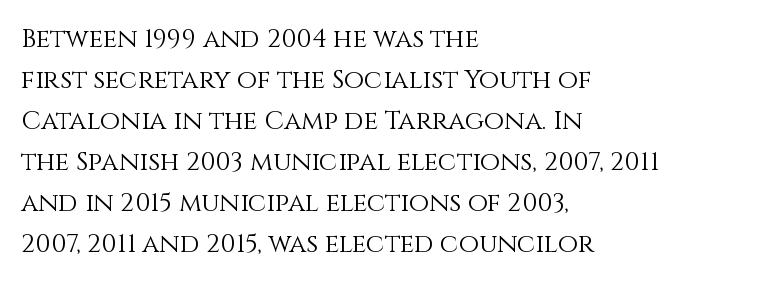
The words here are not underlined. Unbolded letterforms with no extra heft. Quick note: interline space is typical. These lines stack with their left ends in a neat column. Ordinary non-slanted type is in use. Here the glyphs are tracked normally, forming tight word shapes.
